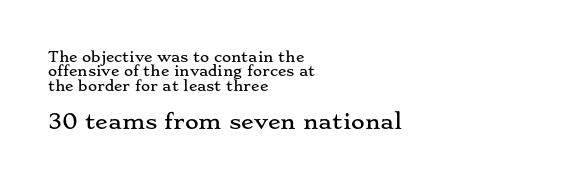
The image shows 21 px text type, upright; set left-aligned, tight line spacing (1.02x), normal letter spacing, not underlined; the second (bottom) block is 1.5x larger.
